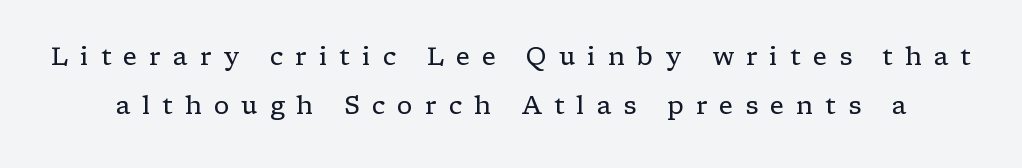
Q: Is the text bold? A: No.
Q: Is the text italic (slanted)? A: No, it is upright.
Q: Is the text underlined? A: No.
Q: Is the spacing between letters normal or unusually wide? A: Unusually wide.
Q: Is the spacing between lines tight, normal or loose? A: Loose.
